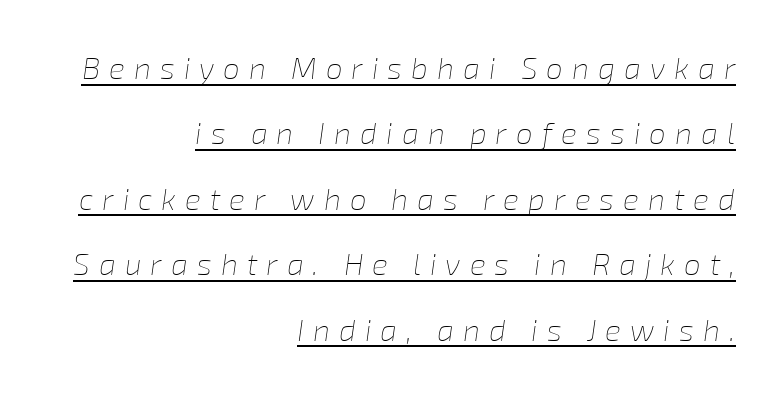
Q: Is the text bold? A: No.
Q: Is the text italic (slanted)? A: Yes, it leans right by about 8 degrees.
Q: Is the text underlined? A: Yes.
Q: How is the paragraph aligned? A: Right-aligned.
Q: Is the spacing between letters normal or unusually wide? A: Unusually wide.
Q: Is the spacing between lines tight, normal or loose? A: Loose.
Q: Width (condensed, normal, or wide)? A: Normal.
Q: Stroke contrast? A: Low.
Q: x-height? A: Medium.
Q: Monospaced? A: No.
